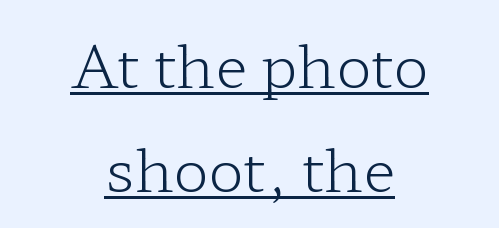
Q: Is the text bold? A: No.
Q: Is the text italic (slanted)? A: No, it is upright.
Q: Is the typeface a serif or a sans-serif typeface? A: Serif.
Q: Is the text underlined? A: Yes.
Q: How is the paragraph aligned? A: Centered.
Q: Is the spacing between letters normal or unusually wide? A: Normal.
Q: Width (condensed, normal, or wide)? A: Wide.
Q: Stroke contrast? A: Low.
Q: x-height? A: Medium.
Q: Monospaced? A: No.
